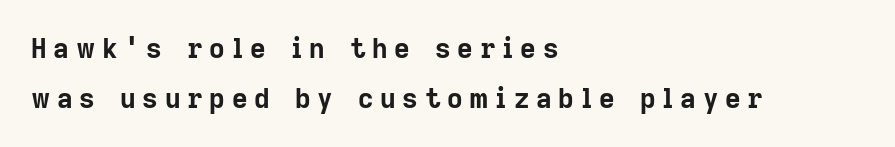
{"italic": "no", "bold": "yes", "underline": "no", "align": "left", "line_spacing_ratio": 1.85, "letter_spacing": "wide", "letter_spacing_em": 0.25, "glyph_px": 27}
